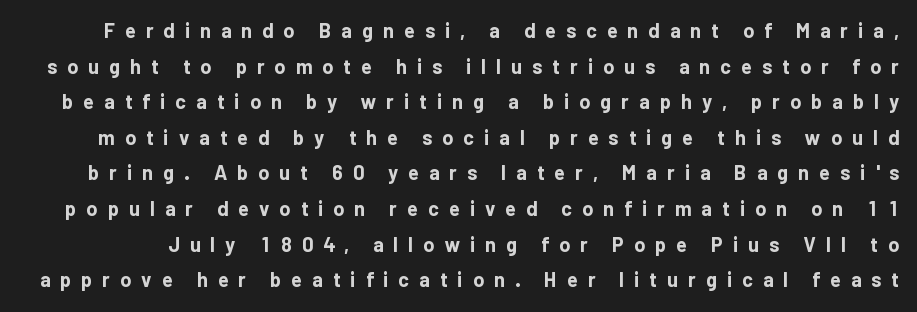
{"italic": "no", "bold": "yes", "underline": "no", "line_spacing_ratio": 1.78, "letter_spacing": "wide", "letter_spacing_em": 0.5, "glyph_px": 20}
